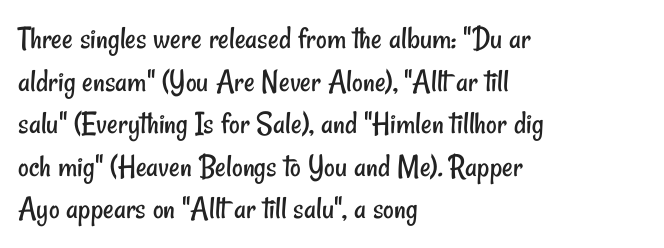
{"serif": "no", "bold": "no", "weight": "regular", "width": "condensed", "stroke_contrast": "low", "x_height": "small", "monospaced": "no", "underline": "no", "align": "left", "line_spacing": "normal", "line_spacing_ratio": 1.29, "letter_spacing": "normal", "letter_spacing_em": 0.0, "glyph_px": 33}
